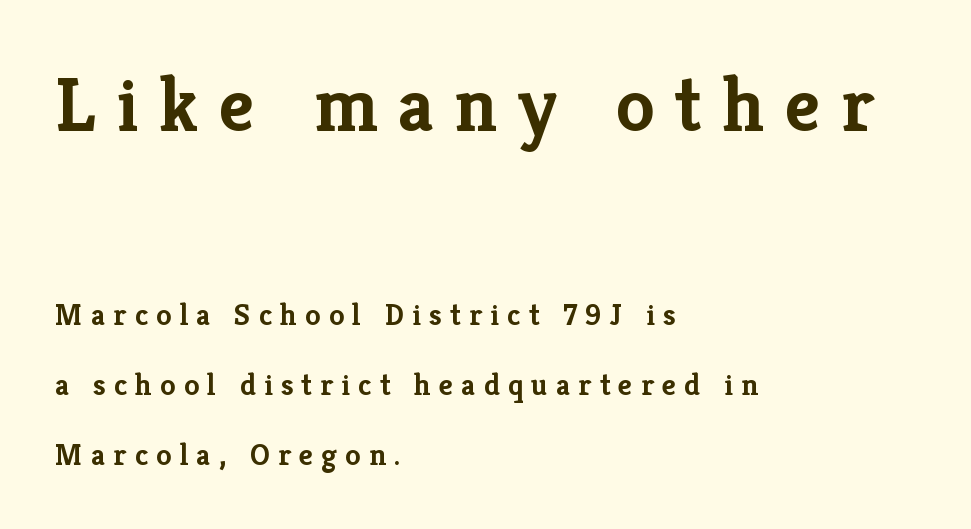
Q: Is the text bold? A: Yes.
Q: Is the text italic (slanted)? A: No, it is upright.
Q: Is the typeface a serif or a sans-serif typeface? A: Serif.
Q: Is the text underlined? A: No.
Q: How is the paragraph aligned? A: Left-aligned.
Q: Is the spacing between letters normal or unusually wide? A: Unusually wide.
Q: Is the spacing between lines tight, normal or loose? A: Loose.
Q: Which block of text is set in a larger size, the first (top) or the second (bottom)? A: The first (top) one.
Q: Width (condensed, normal, or wide)? A: Normal.
Q: Stroke contrast? A: Low.
Q: x-height? A: Medium.
Q: Monospaced? A: No.
